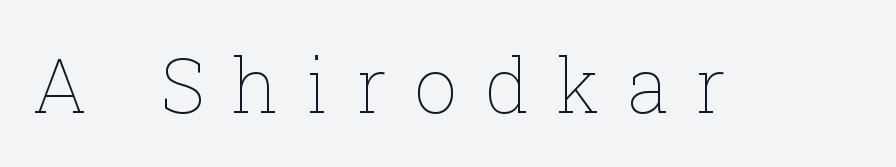
{"italic": "no", "bold": "no", "weight": "thin", "width": "normal", "stroke_contrast": "low", "x_height": "medium", "monospaced": "no", "underline": "no", "letter_spacing": "wide", "letter_spacing_em": 0.36, "glyph_px": 76}
